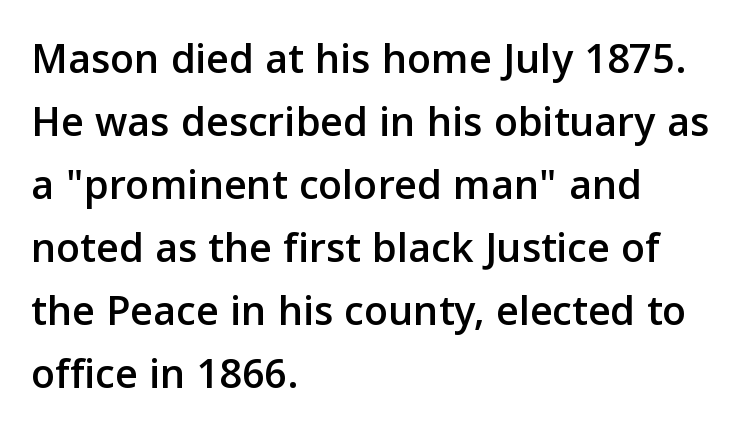
{"serif": "no", "italic": "no", "width": "normal", "stroke_contrast": "low", "x_height": "medium", "monospaced": "no", "underline": "no", "align": "left", "line_spacing": "normal", "line_spacing_ratio": 1.43, "letter_spacing": "normal", "letter_spacing_em": 0.0, "glyph_px": 44}
